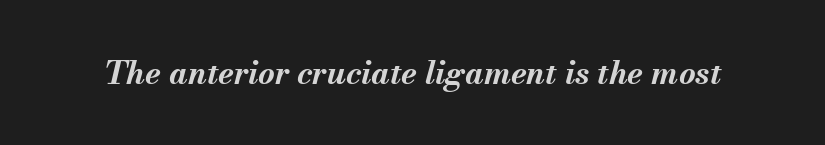
{"italic": "yes", "lean": "right", "slant_degrees": 13, "bold": "yes", "weight": "bold", "width": "normal", "stroke_contrast": "medium", "x_height": "small", "monospaced": "no", "underline": "no", "letter_spacing": "normal", "letter_spacing_em": 0.0, "glyph_px": 32}
